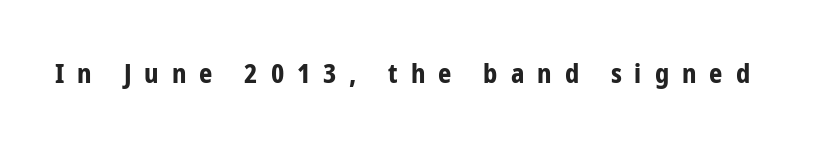
Q: Is the text bold? A: Yes.
Q: Is the text italic (slanted)? A: No, it is upright.
Q: Is the text underlined? A: No.
Q: Is the spacing between letters normal or unusually wide? A: Unusually wide.
